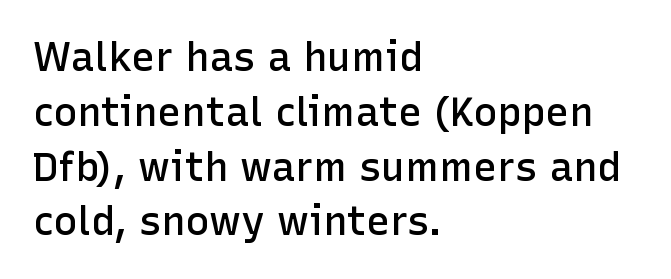
The image shows 40 px semibold sans-serif type, upright; set left-aligned, normal line spacing (1.37x), normal letter spacing, not underlined; low stroke contrast and a medium x-height.
